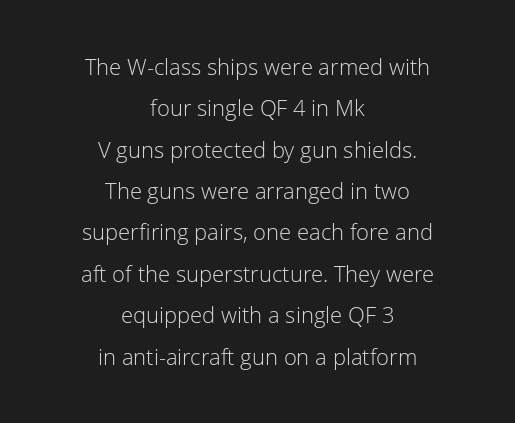
Q: Is the text bold? A: No.
Q: Is the text italic (slanted)? A: No, it is upright.
Q: Is the text underlined? A: No.
Q: How is the paragraph aligned? A: Centered.
Q: Is the spacing between letters normal or unusually wide? A: Normal.
